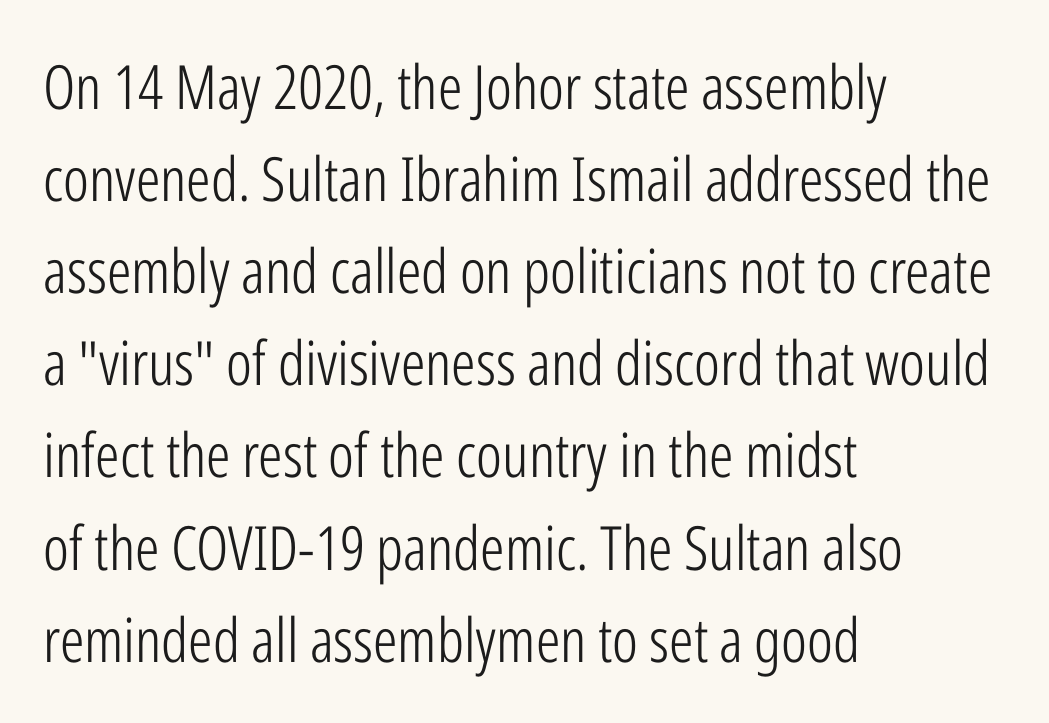
Compared with typical paragraphs, the rows here are spaced about the same. A typesetter would label this face a sans. This sample is left-justified, so line endings fall wherever the words run out. Characters follow at the spacing the type designer built in. Anything drawn beneath the words? Only blank space.
